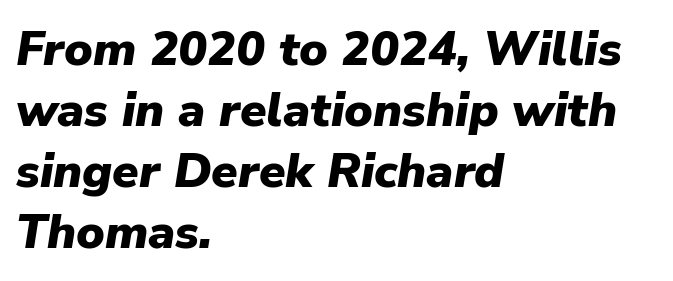
{"italic": "yes", "lean": "right", "slant_degrees": 9, "bold": "yes", "weight": "heavy", "width": "normal", "stroke_contrast": "low", "x_height": "medium", "monospaced": "no", "underline": "no", "align": "left", "line_spacing": "normal", "line_spacing_ratio": 1.27, "letter_spacing": "normal", "letter_spacing_em": 0.0, "glyph_px": 48}
